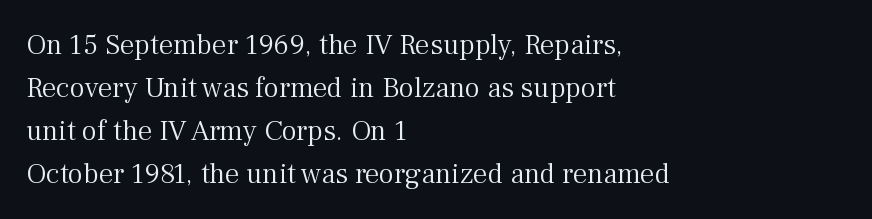
Here the glyphs are tracked normally, forming tight word shapes. Horizontally, the lines are justified to the leading edge only. The weight tops out at a normal text grade. A typesetter would call this proportional, since set widths differ per character.
